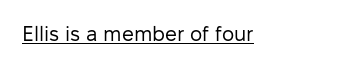
{"italic": "no", "bold": "no", "underline": "yes", "letter_spacing": "normal", "letter_spacing_em": 0.0, "glyph_px": 21}
